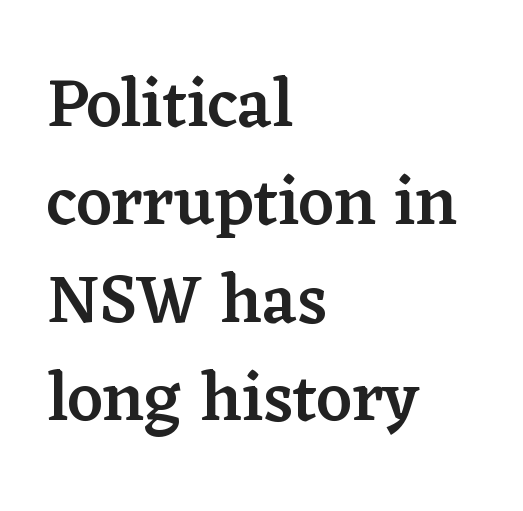
The image shows 69 px semibold serif type, upright; set left-aligned, normal line spacing (1.42x), normal letter spacing, not underlined; low stroke contrast and a medium x-height.
